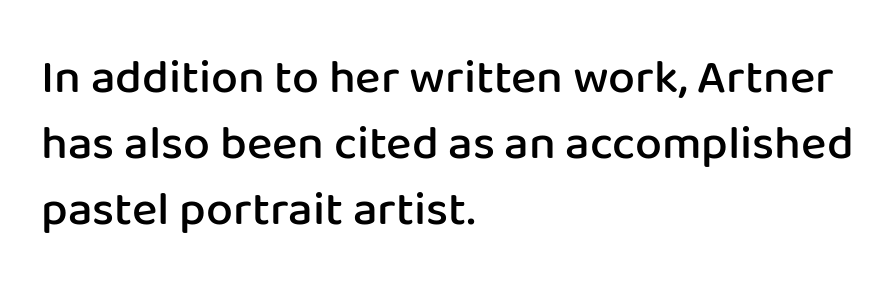
Q: Is the text bold? A: Semi-bold.
Q: Is the text italic (slanted)? A: No, it is upright.
Q: Is the typeface a serif or a sans-serif typeface? A: Sans-serif.
Q: Is the text underlined? A: No.
Q: How is the paragraph aligned? A: Left-aligned.
Q: Is the spacing between letters normal or unusually wide? A: Normal.
Q: Is the spacing between lines tight, normal or loose? A: Normal.
Q: Width (condensed, normal, or wide)? A: Normal.
Q: Stroke contrast? A: Low.
Q: x-height? A: Medium.
Q: Monospaced? A: No.
